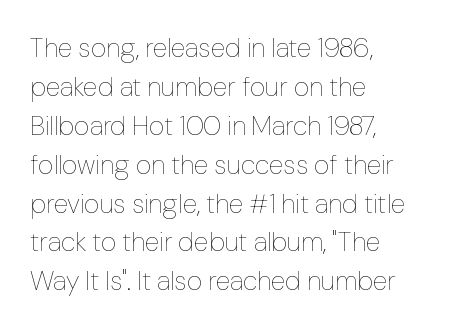
{"italic": "no", "bold": "no", "underline": "no", "align": "left", "line_spacing": "normal", "line_spacing_ratio": 1.44, "letter_spacing": "normal", "letter_spacing_em": 0.0, "glyph_px": 27}
